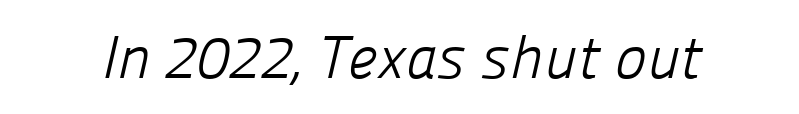
The image shows 60 px light sans-serif type; set normal letter spacing, not underlined; low stroke contrast and a medium x-height.
